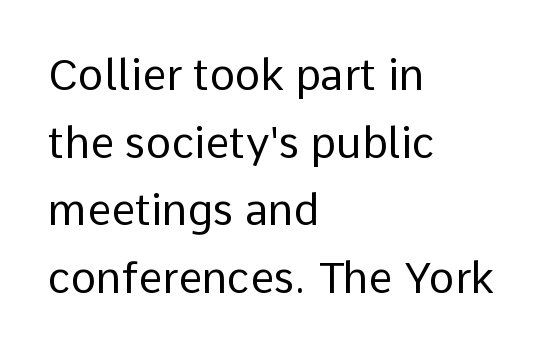
The image shows 43 px regular-weight sans-serif type, upright; set left-aligned, normal line spacing (1.57x), normal letter spacing, not underlined; low stroke contrast and a medium x-height.
